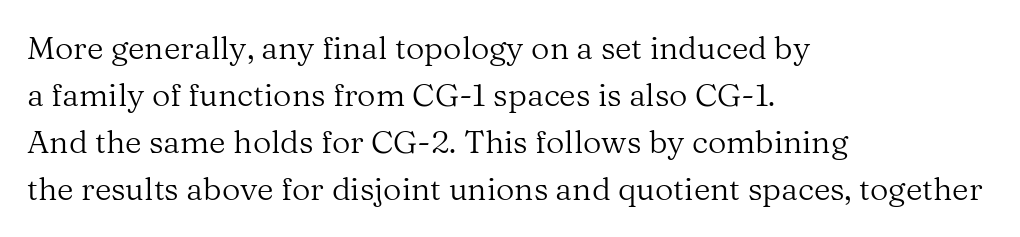
Q: Is the text bold? A: No.
Q: Is the text italic (slanted)? A: No, it is upright.
Q: Is the typeface a serif or a sans-serif typeface? A: Serif.
Q: Is the text underlined? A: No.
Q: How is the paragraph aligned? A: Left-aligned.
Q: Is the spacing between letters normal or unusually wide? A: Normal.
Q: Is the spacing between lines tight, normal or loose? A: Normal.
Q: Width (condensed, normal, or wide)? A: Normal.
Q: Stroke contrast? A: Medium.
Q: x-height? A: Medium.
Q: Monospaced? A: No.
